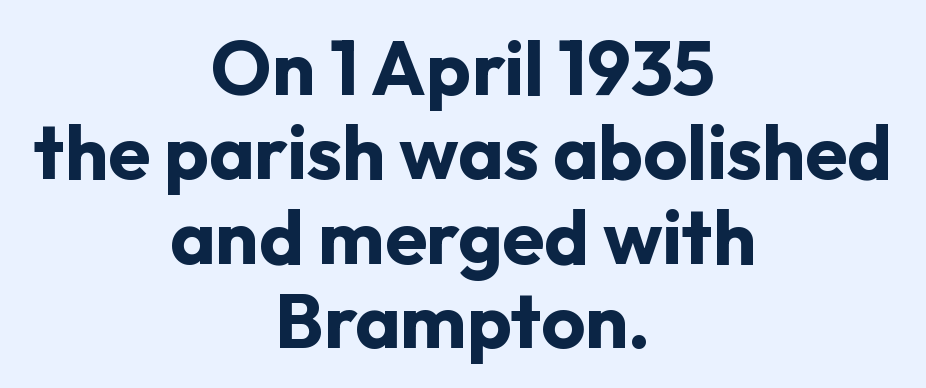
Compared with an ordinary text face, these strokes are far heavier — a full bold. Caption: standard tracking, unaltered. The specimen reads as upright at a glance. Each letter keeps its own natural width here, so spacing adapts to shape. Caption: multi-line text, centered on the measure. The strip under each line holds only bare page.
